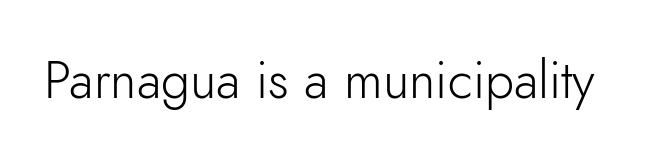
{"serif": "no", "italic": "no", "bold": "no", "weight": "light", "width": "normal", "stroke_contrast": "low", "x_height": "small", "monospaced": "no", "underline": "no", "letter_spacing": "normal", "letter_spacing_em": 0.0, "glyph_px": 52}
